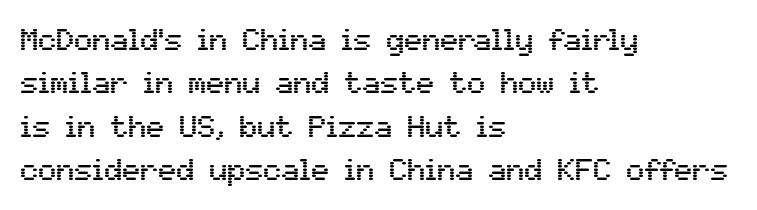
{"serif": "no", "italic": "no", "width": "normal", "stroke_contrast": "medium", "x_height": "medium", "monospaced": "no", "underline": "no", "align": "left", "line_spacing": "normal", "line_spacing_ratio": 1.45, "letter_spacing": "normal", "letter_spacing_em": 0.0, "glyph_px": 30}
